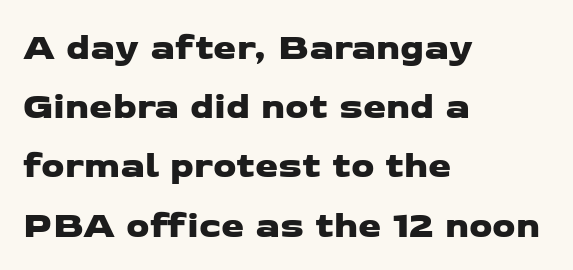
Line starts are locked; line ends wander. This rendering leaves character spacing at its baseline value. Think of a printed novel: that variable character pitch is what you see here. In terms of letterform style, serifs are entirely absent. A clean baseline with only descenders dipping below it. Whoever set this chose a conventional vertical rhythm.
